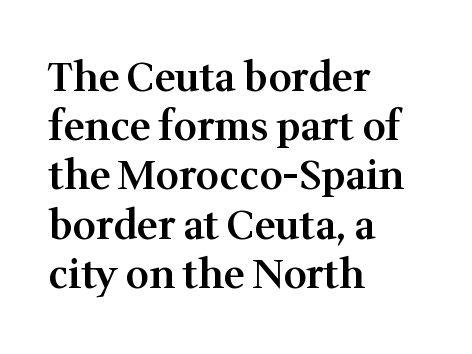
{"serif": "yes", "italic": "no", "bold": "semi", "weight": "semibold", "width": "normal", "stroke_contrast": "medium", "x_height": "medium", "monospaced": "no", "underline": "no", "align": "left", "line_spacing_ratio": 1.23, "letter_spacing": "normal", "letter_spacing_em": 0.0, "glyph_px": 40}
